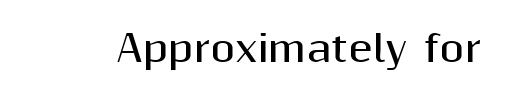
The image shows 36 px bold sans-serif type, upright; set normal letter spacing, not underlined; medium stroke contrast and a medium x-height.
